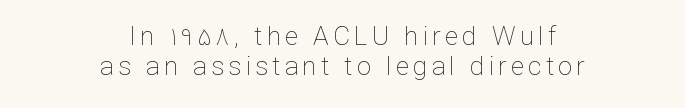
Q: Is the text bold? A: No.
Q: Is the text italic (slanted)? A: No, it is upright.
Q: Is the text underlined? A: No.
Q: How is the paragraph aligned? A: Centered.
